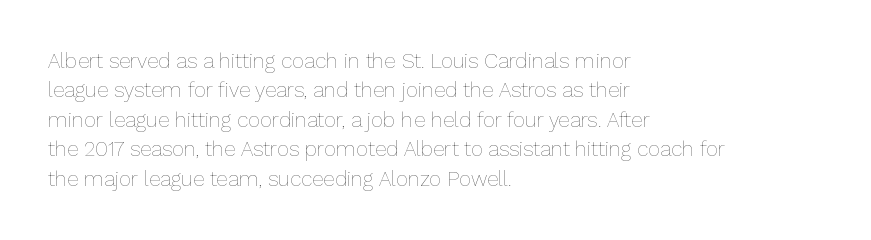
The image shows 21 px text type, upright; set left-aligned, normal line spacing (1.4x), normal letter spacing, not underlined.
